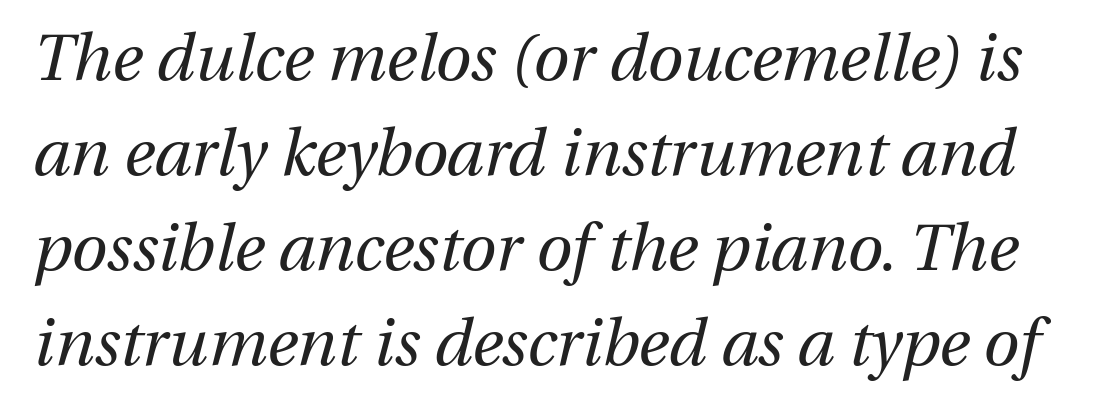
Q: Is the text bold? A: No.
Q: Is the text italic (slanted)? A: Yes, it leans right by about 13 degrees.
Q: Is the text underlined? A: No.
Q: Is the spacing between letters normal or unusually wide? A: Normal.
Q: Is the spacing between lines tight, normal or loose? A: Normal.
Q: Width (condensed, normal, or wide)? A: Normal.
Q: Stroke contrast? A: Medium.
Q: x-height? A: Medium.
Q: Monospaced? A: No.
